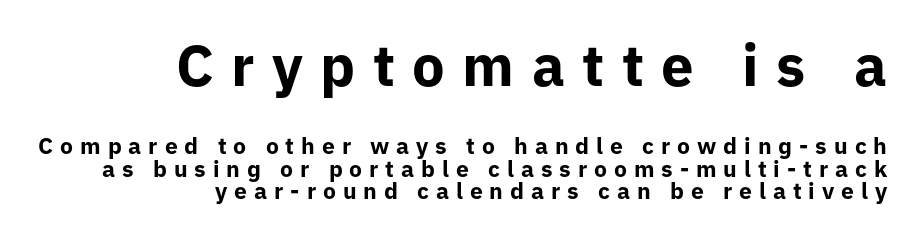
Of the two passages, the one on top uses the larger point size. Someone cranked the tracking dial way up on this one. The rendering shows plain stroke endings on the letterforms — a sans-serif design. A typesetter would call this proportional, since set widths differ per character. Reading down the block, your eye finds every line finishing at a fixed right position.
